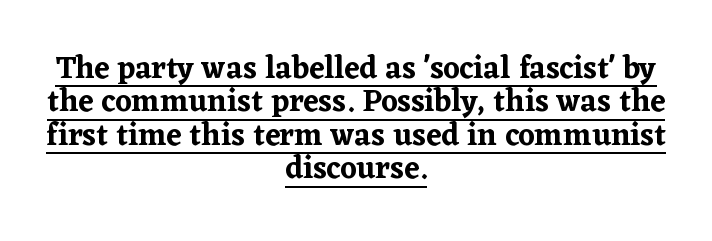
Quick note: interline space is minimal. Letter spacing: default. The designer went with a serif here, giving each stem small feet. The rendering uses natural spacing where letterforms have individual widths. The font's upright variant was chosen for this text.
